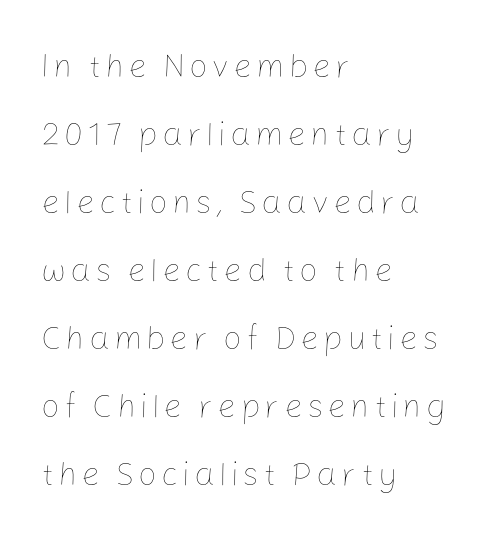
The image shows 33 px thin type, upright; set left-aligned, loose line spacing (2.06x), not underlined; low stroke contrast and a medium x-height.
